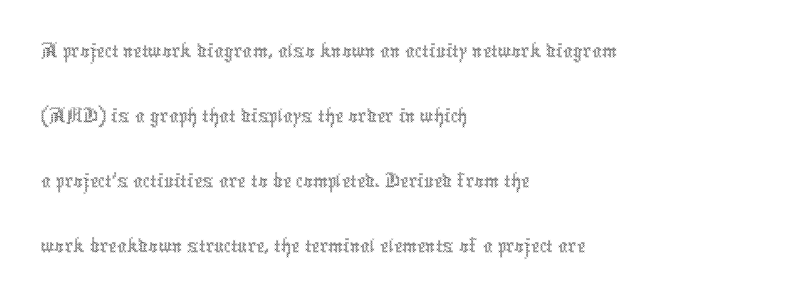
The image shows 47 px thin, condensed type, upright; set left-aligned, normal line spacing (1.38x), normal letter spacing, not underlined; a medium x-height.
